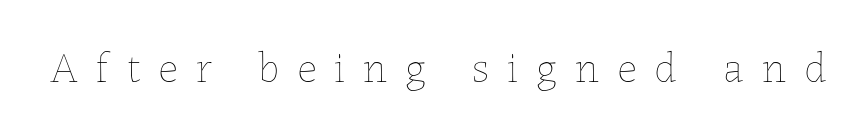
Q: Is the text bold? A: No.
Q: Is the text italic (slanted)? A: No, it is upright.
Q: Is the text underlined? A: No.
Q: Is the spacing between letters normal or unusually wide? A: Unusually wide.
Q: Width (condensed, normal, or wide)? A: Normal.
Q: Stroke contrast? A: Low.
Q: x-height? A: Medium.
Q: Monospaced? A: No.
